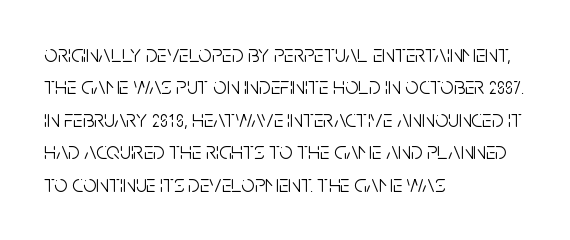
Q: Is the text bold? A: No.
Q: Is the text italic (slanted)? A: No, it is upright.
Q: Is the text underlined? A: No.
Q: How is the paragraph aligned? A: Left-aligned.
Q: Is the spacing between letters normal or unusually wide? A: Normal.
Q: Is the spacing between lines tight, normal or loose? A: Normal.
